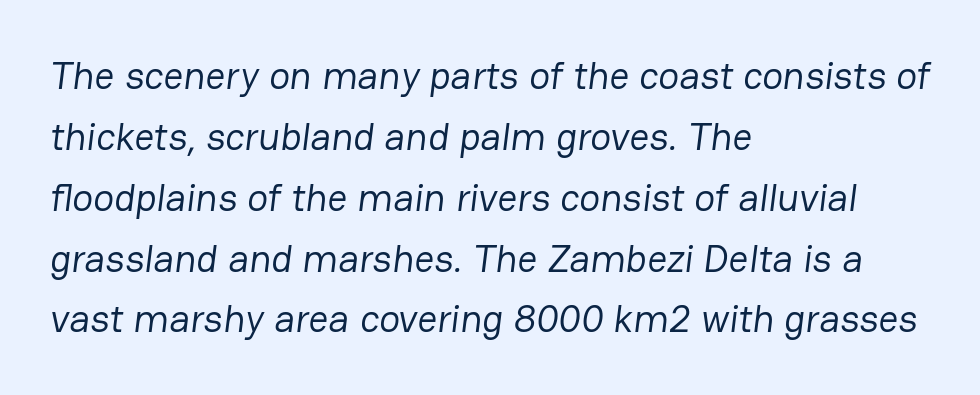
Q: Is the text bold? A: No.
Q: Is the typeface a serif or a sans-serif typeface? A: Sans-serif.
Q: Is the text underlined? A: No.
Q: How is the paragraph aligned? A: Left-aligned.
Q: Is the spacing between letters normal or unusually wide? A: Normal.
Q: Is the spacing between lines tight, normal or loose? A: Normal.
Q: Width (condensed, normal, or wide)? A: Normal.
Q: Stroke contrast? A: Low.
Q: x-height? A: Medium.
Q: Monospaced? A: No.
